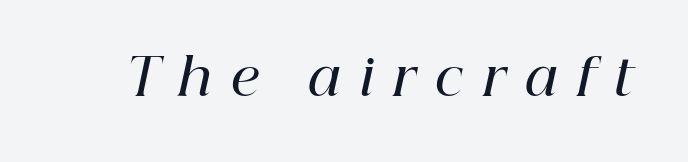
The image shows 51 px semibold serif type, italic (leaning right); set unusually wide letter spacing (+0.38 em), not underlined; high stroke contrast and a medium x-height.
